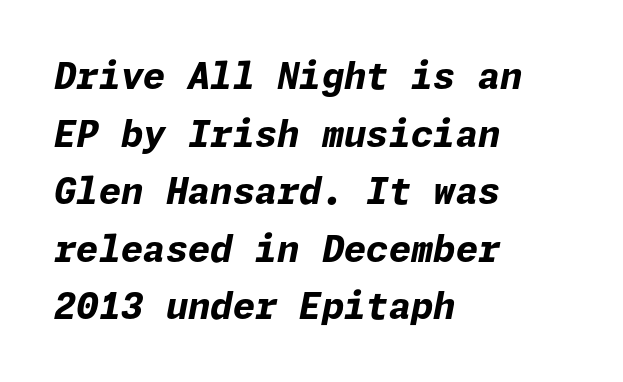
The zone under the glyphs is completely vacant. Set as a true bold cut, around the 700 mark. Style check: oblique. This block has exactly the height ordinary leading produces.
